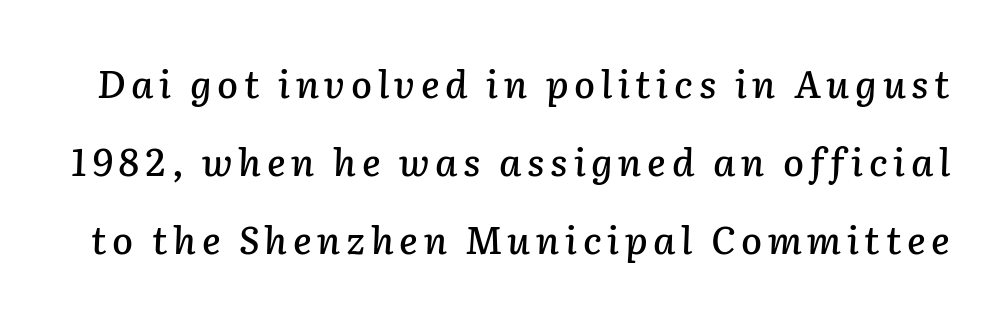
The vertical gap from one line to the next is large. Just letters on the line, the space beneath them empty. The text carries the slant typical of an italic or oblique font. Proportional: the letters do not fall into vertical columns.
